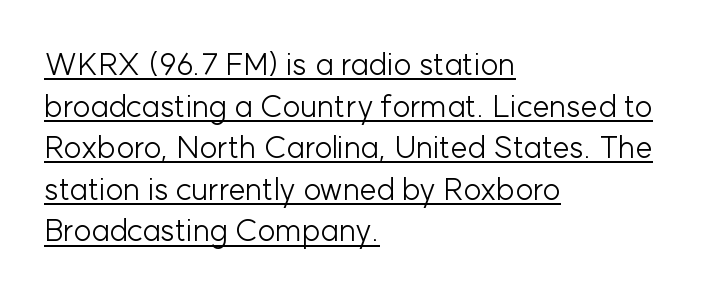
The image shows 31 px light sans-serif type, upright; set left-aligned, normal line spacing (1.34x), normal letter spacing, underlined; low stroke contrast and a medium x-height.
